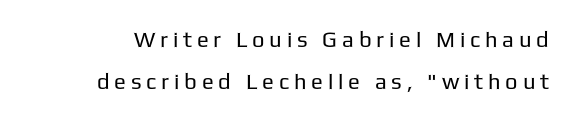
The image shows 22 px text type, upright; set line spacing 1.89x, unusually wide letter spacing (+0.22 em), not underlined.
